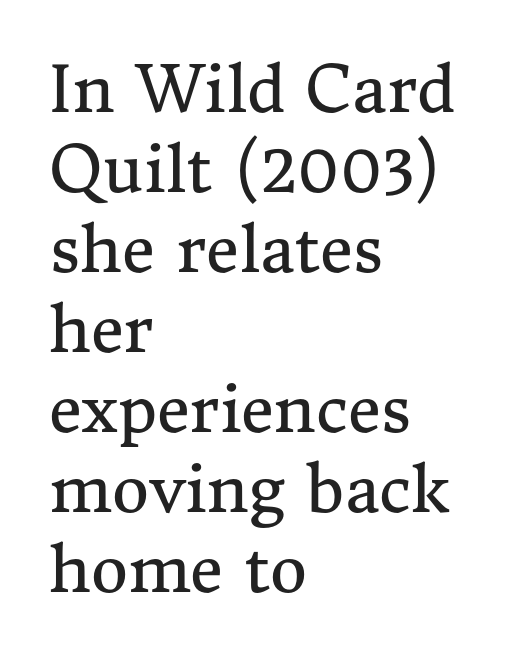
The image shows 64 px regular-weight serif type, upright; set left-aligned, normal line spacing (1.25x), normal letter spacing, not underlined; medium stroke contrast and a medium x-height.
